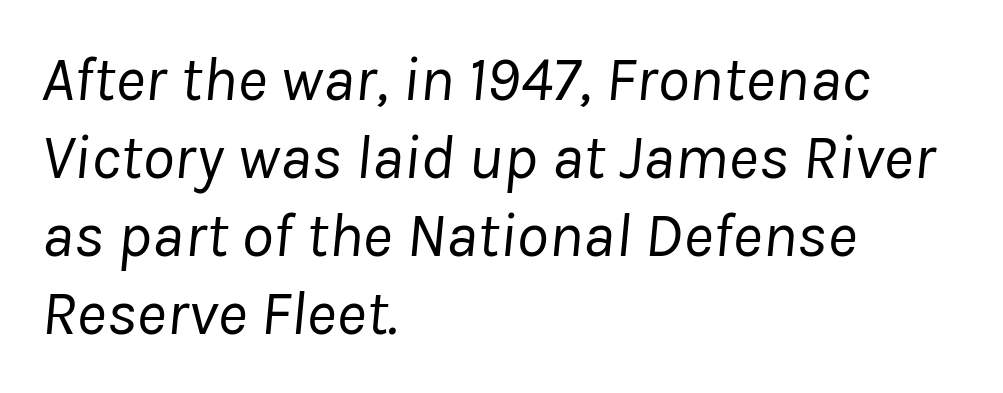
{"italic": "yes", "lean": "right", "slant_degrees": 8, "bold": "no", "weight": "regular", "width": "normal", "stroke_contrast": "low", "x_height": "medium", "monospaced": "no", "underline": "no", "align": "left", "line_spacing_ratio": 1.22, "letter_spacing": "normal", "letter_spacing_em": 0.0, "glyph_px": 64}
